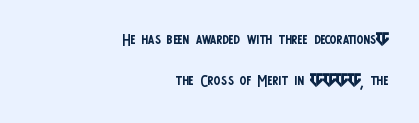
The image shows 21 px text type, upright; set right-aligned, loose line spacing (1.93x), normal letter spacing, not underlined.
